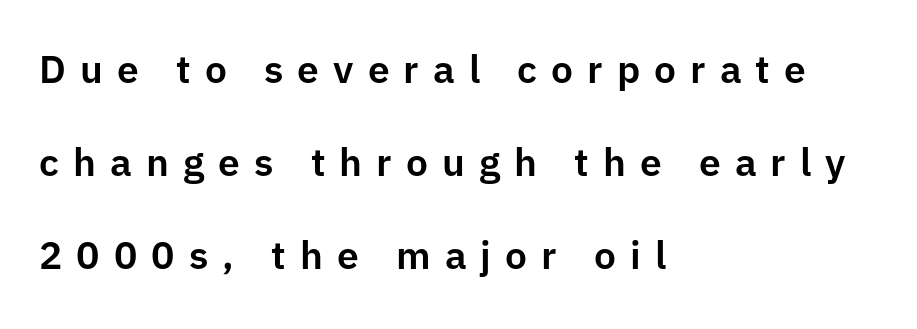
Q: Is the text italic (slanted)? A: No, it is upright.
Q: Is the typeface a serif or a sans-serif typeface? A: Sans-serif.
Q: Is the text underlined? A: No.
Q: How is the paragraph aligned? A: Left-aligned.
Q: Is the spacing between letters normal or unusually wide? A: Unusually wide.
Q: Is the spacing between lines tight, normal or loose? A: Loose.
Q: Width (condensed, normal, or wide)? A: Normal.
Q: Stroke contrast? A: Low.
Q: x-height? A: Medium.
Q: Monospaced? A: No.
